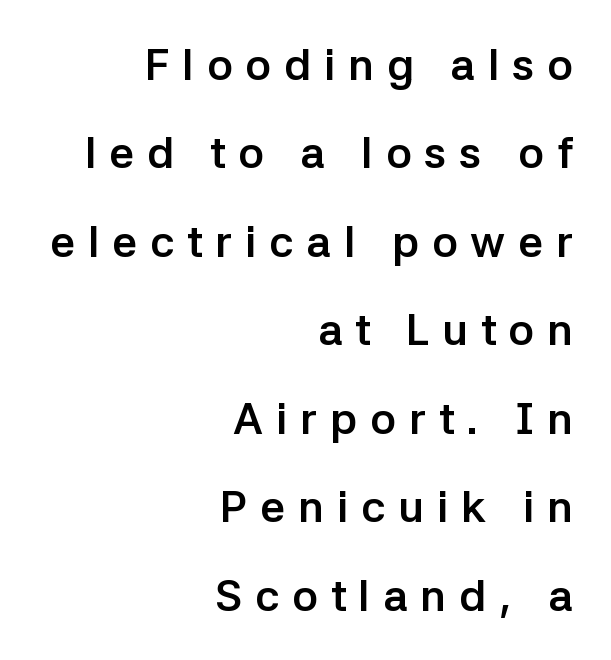
The image shows 44 px semibold sans-serif type, upright; set right-aligned, loose line spacing (2.01x), unusually wide letter spacing (+0.29 em), not underlined; low stroke contrast and a medium x-height.
